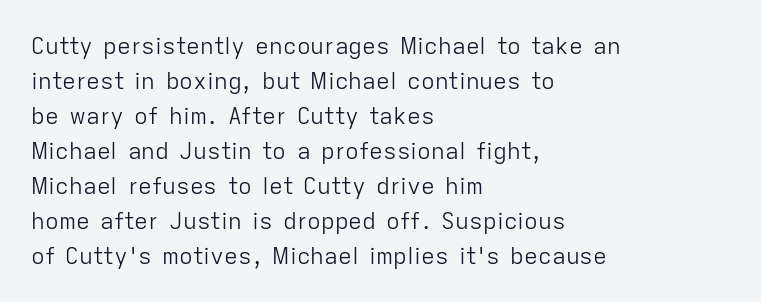
{"italic": "no", "bold": "no", "underline": "no", "align": "left", "line_spacing": "normal", "line_spacing_ratio": 1.52, "letter_spacing": "normal", "letter_spacing_em": 0.0, "glyph_px": 23}
